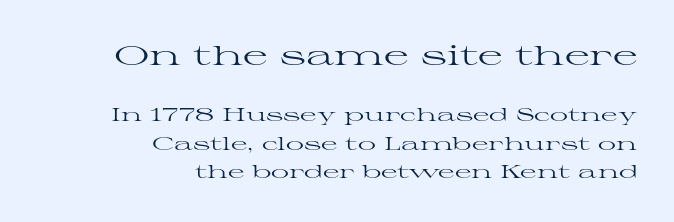
Q: Is the text bold? A: No.
Q: Is the text italic (slanted)? A: No, it is upright.
Q: Is the text underlined? A: No.
Q: How is the paragraph aligned? A: Right-aligned.
Q: Is the spacing between letters normal or unusually wide? A: Normal.
Q: Is the spacing between lines tight, normal or loose? A: Normal.
Q: Which block of text is set in a larger size, the first (top) or the second (bottom)? A: The first (top) one.
